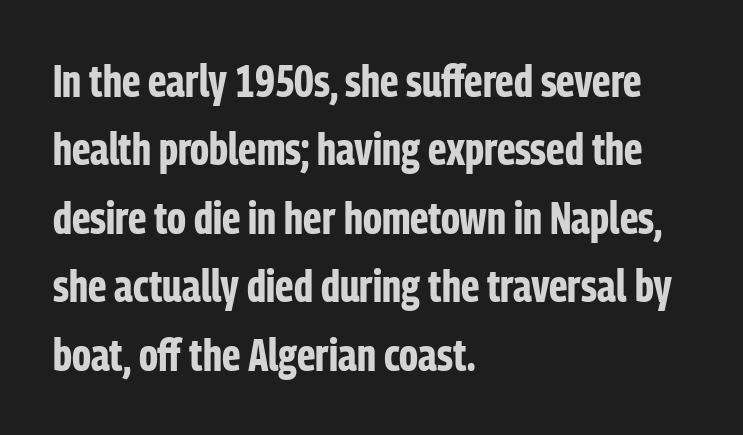
The image shows 45 px bold, condensed sans-serif type, upright; set left-aligned, normal line spacing (1.52x), normal letter spacing, not underlined; low stroke contrast and a medium x-height.
